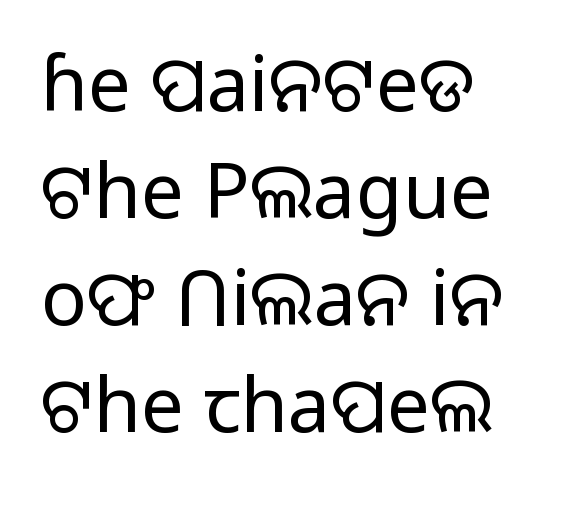
Q: Is the text bold? A: No.
Q: Is the text italic (slanted)? A: No, it is upright.
Q: Is the typeface a serif or a sans-serif typeface? A: Sans-serif.
Q: Is the text underlined? A: No.
Q: How is the paragraph aligned? A: Left-aligned.
Q: Is the spacing between letters normal or unusually wide? A: Normal.
Q: Is the spacing between lines tight, normal or loose? A: Normal.
Q: Width (condensed, normal, or wide)? A: Normal.
Q: Stroke contrast? A: Low.
Q: x-height? A: Medium.
Q: Monospaced? A: No.
